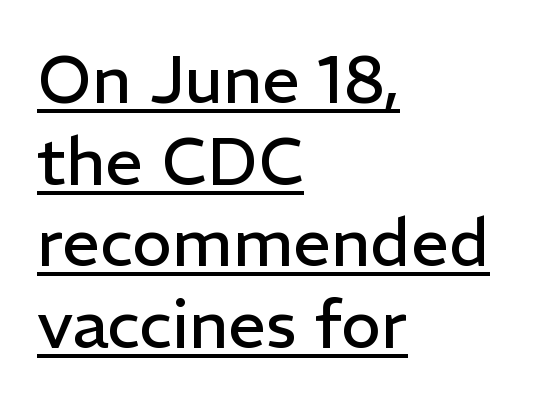
You could call the tracking neutral — neither tight nor loose. Character widths vary here, with narrow letters taking less room than wide ones. Stems and bowls with no extra thickness — not bold. The glyphs are accompanied by a horizontal stroke just below them. The type sits square on the baseline with zero lean. The compositor pushed each line to the left boundary.
